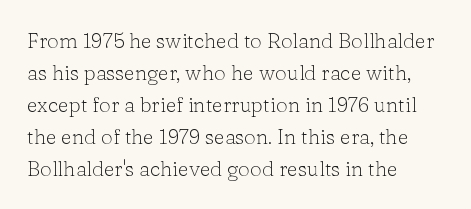
{"italic": "no", "bold": "no", "underline": "no", "align": "left", "line_spacing": "normal", "line_spacing_ratio": 1.52, "letter_spacing": "normal", "letter_spacing_em": 0.0, "glyph_px": 21}
